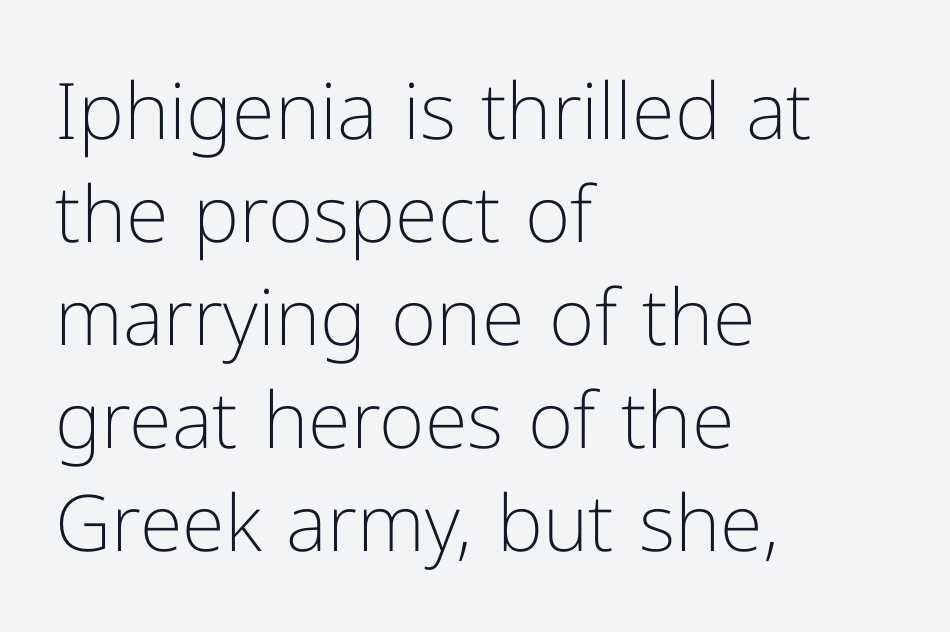
The image shows 78 px light sans-serif type, upright; set left-aligned, normal line spacing (1.32x), normal letter spacing, not underlined; low stroke contrast and a medium x-height.
